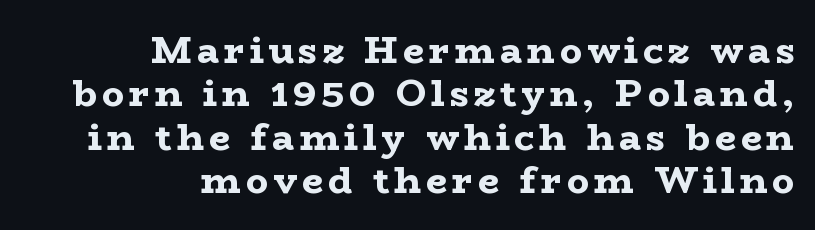
Q: Is the text bold? A: Yes.
Q: Is the text italic (slanted)? A: No, it is upright.
Q: Is the typeface a serif or a sans-serif typeface? A: Serif.
Q: Is the text underlined? A: No.
Q: How is the paragraph aligned? A: Right-aligned.
Q: Width (condensed, normal, or wide)? A: Wide.
Q: Stroke contrast? A: Low.
Q: x-height? A: Medium.
Q: Monospaced? A: No.
